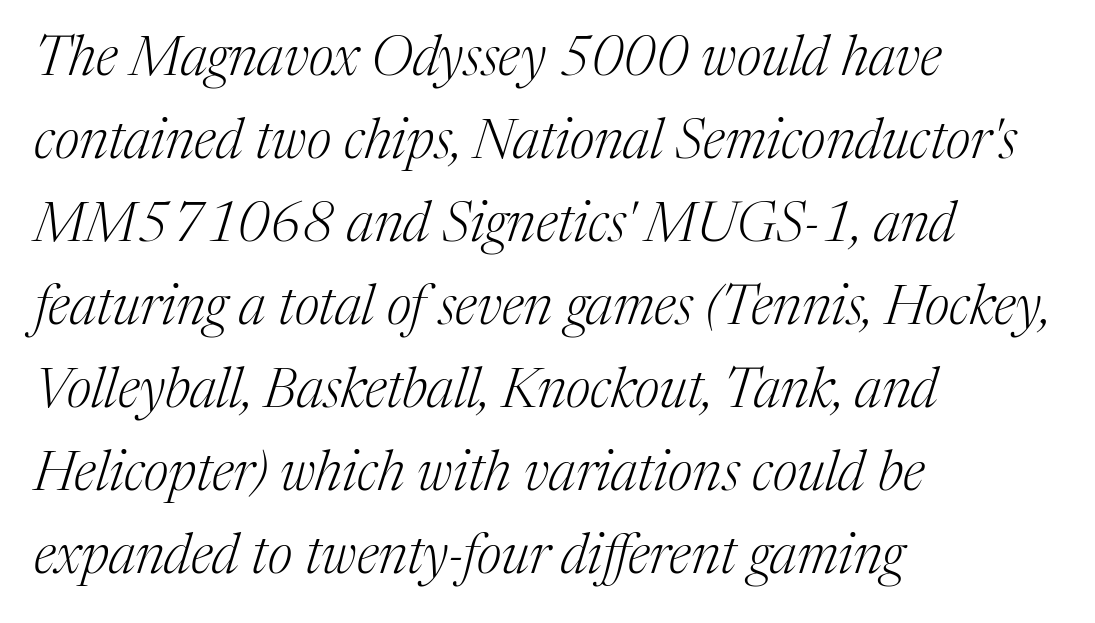
Weight: regular or lighter. The typography opts for an oblique posture over an upright one. Look at the bottom of the vertical strokes: they flare into serifs here. The passage shown is not underscored anywhere.
